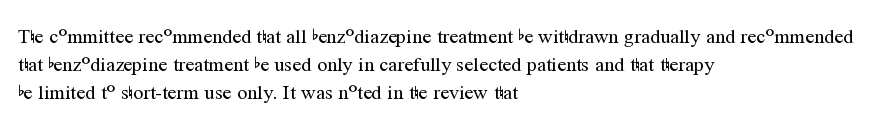
Nothing heavy about these letters — not bold at all. Compared with a centered layout, this one pins lines to the left instead. Spacing between characters is what you'd get straight out of the box. Posture: vertical. Anything drawn beneath the words? Only blank space.
